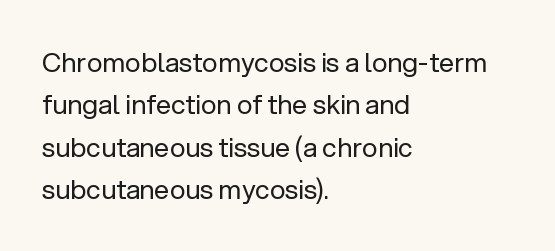
The image shows 27 px text type, upright; set left-aligned, normal line spacing (1.57x), normal letter spacing, not underlined.
